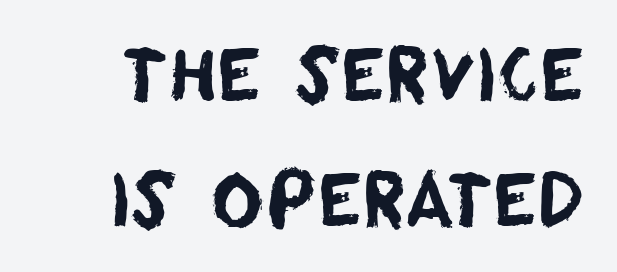
The image shows 72 px sans-serif type; set line spacing 1.73x, normal letter spacing, not underlined; low stroke contrast and a large x-height.
